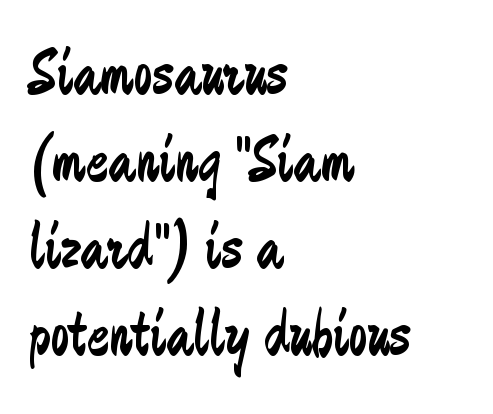
The image shows 66 px regular-weight, condensed sans-serif type; set left-aligned, normal line spacing (1.32x), normal letter spacing, not underlined; low stroke contrast and a small x-height.
